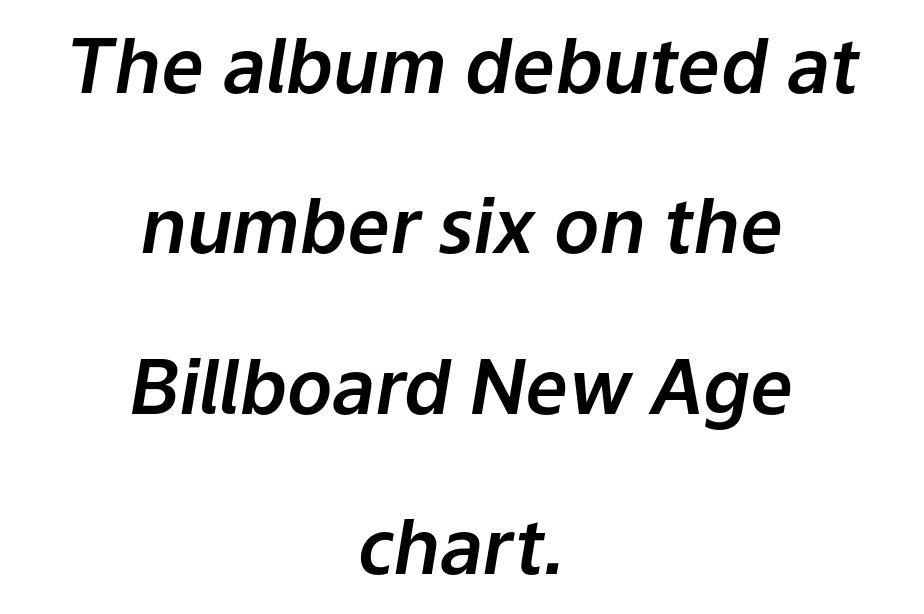
Letter spacing: default. Lines of text with bare space underneath. Horizontal alignment here is central, giving a formal, balanced look. Vertical spacing — loose. The passage shown is typed in a proportional face where columns would drift. Quick note: italic.
